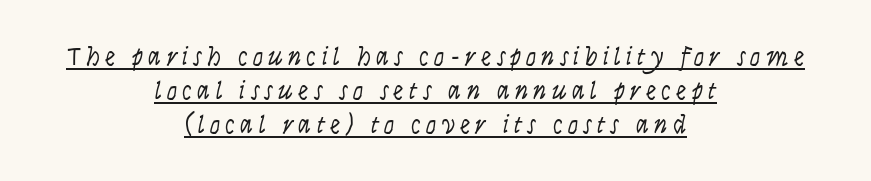
Reading down the block, each line starts at a different indent, mirrored at its end. Short note: letters widely spaced. The axis of the letterforms is tilted away from vertical. Emphasis is given by a line drawn under the lettering. The rendering uses a moderate line-height, typical for paragraphs. The weight would be labelled regular, book, light, or lighter still.
